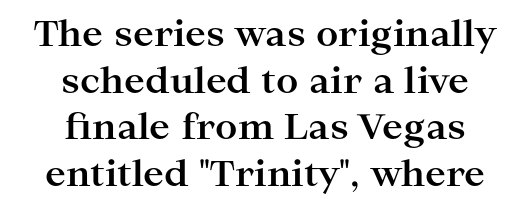
{"serif": "yes", "italic": "no", "bold": "yes", "weight": "bold", "width": "wide", "stroke_contrast": "high", "x_height": "medium", "monospaced": "no", "underline": "no", "align": "center", "line_spacing": "normal", "line_spacing_ratio": 1.33, "letter_spacing": "normal", "letter_spacing_em": 0.0, "glyph_px": 35}
